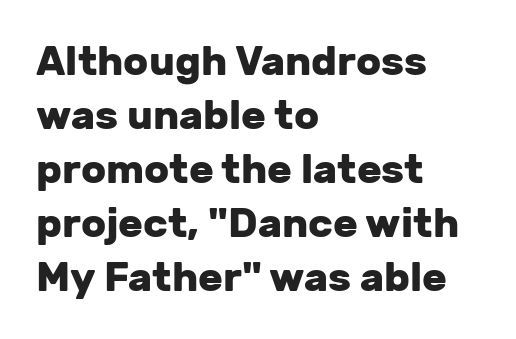
Q: Is the text bold? A: Yes.
Q: Is the text italic (slanted)? A: No, it is upright.
Q: Is the typeface a serif or a sans-serif typeface? A: Sans-serif.
Q: Is the text underlined? A: No.
Q: How is the paragraph aligned? A: Left-aligned.
Q: Is the spacing between letters normal or unusually wide? A: Normal.
Q: Is the spacing between lines tight, normal or loose? A: Normal.
Q: Width (condensed, normal, or wide)? A: Normal.
Q: Stroke contrast? A: Low.
Q: x-height? A: Medium.
Q: Monospaced? A: No.
